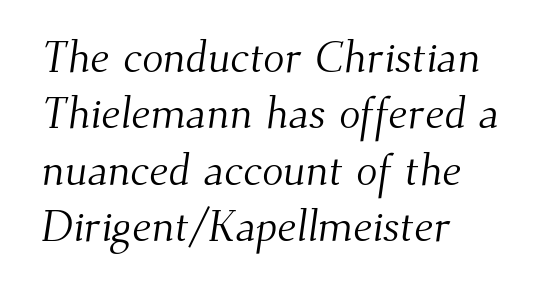
The image shows 44 px light serif type; set left-aligned, normal line spacing (1.28x), normal letter spacing, not underlined; medium stroke contrast and a small x-height.
